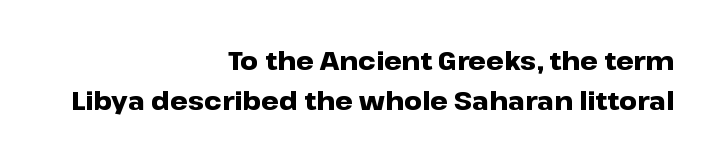
Q: Is the text bold? A: Yes.
Q: Is the text italic (slanted)? A: No, it is upright.
Q: Is the text underlined? A: No.
Q: How is the paragraph aligned? A: Right-aligned.
Q: Is the spacing between letters normal or unusually wide? A: Normal.
Q: Is the spacing between lines tight, normal or loose? A: Normal.
